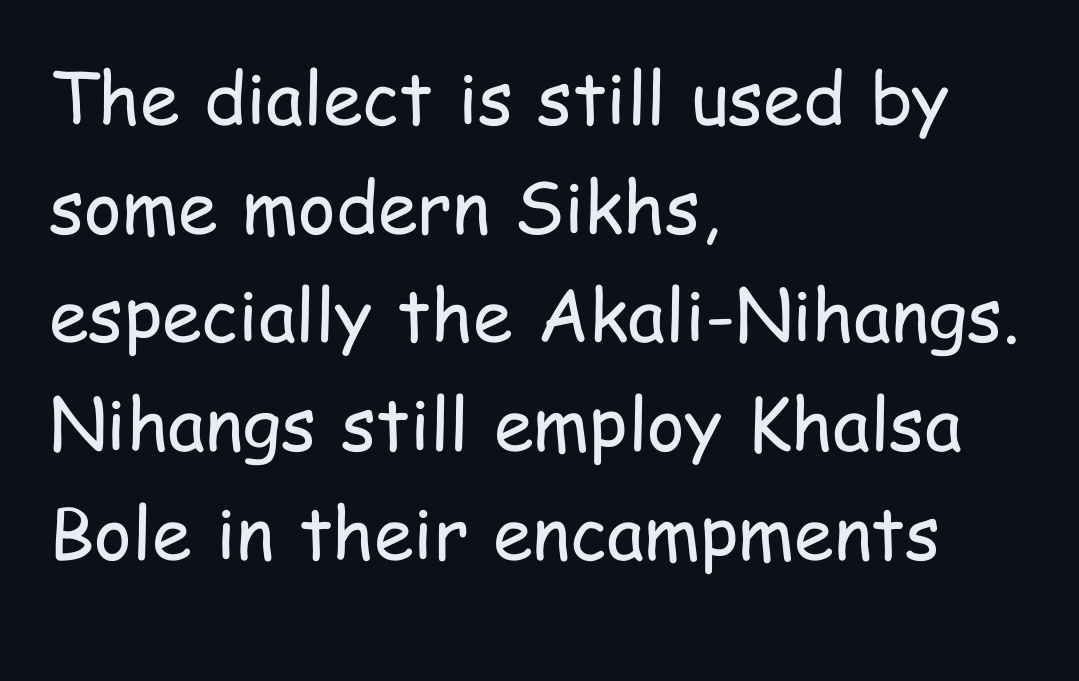
Q: Is the text bold? A: No.
Q: Is the text italic (slanted)? A: No, it is upright.
Q: Is the typeface a serif or a sans-serif typeface? A: Sans-serif.
Q: Is the text underlined? A: No.
Q: How is the paragraph aligned? A: Left-aligned.
Q: Is the spacing between letters normal or unusually wide? A: Normal.
Q: Is the spacing between lines tight, normal or loose? A: Normal.
Q: Width (condensed, normal, or wide)? A: Condensed.
Q: Stroke contrast? A: Low.
Q: x-height? A: Medium.
Q: Monospaced? A: No.
